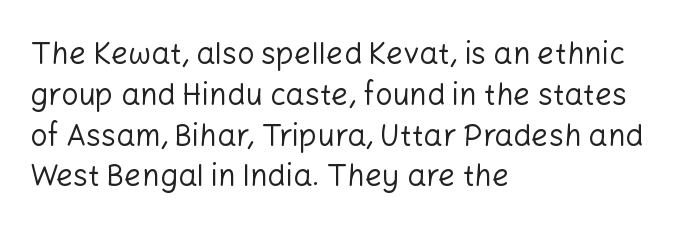
Q: Is the text bold? A: No.
Q: Is the text italic (slanted)? A: No, it is upright.
Q: Is the typeface a serif or a sans-serif typeface? A: Sans-serif.
Q: Is the text underlined? A: No.
Q: How is the paragraph aligned? A: Left-aligned.
Q: Is the spacing between letters normal or unusually wide? A: Normal.
Q: Is the spacing between lines tight, normal or loose? A: Normal.
Q: Width (condensed, normal, or wide)? A: Normal.
Q: Stroke contrast? A: Low.
Q: x-height? A: Medium.
Q: Monospaced? A: No.
